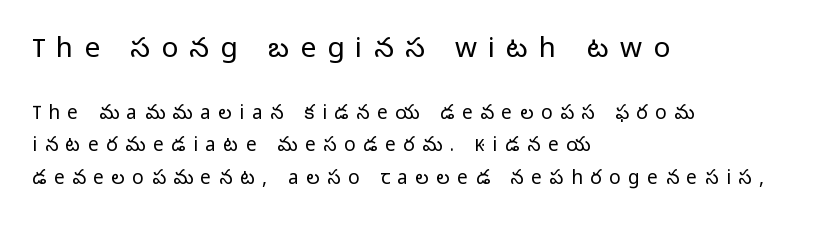
Every stem runs plumb, perpendicular to the baseline. In terms of leading, this rendering sits right in the middle. Honestly, the letter spacing is so wide it's the main thing you notice. Bold? No — there's no thickening of the strokes. Each letter keeps its own natural width here, so spacing adapts to shape.
